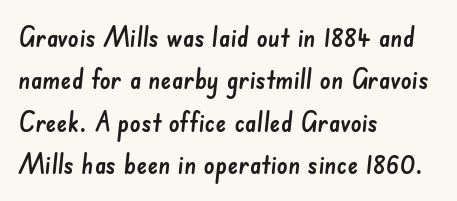
{"underline": "no", "align": "left", "line_spacing": "normal", "line_spacing_ratio": 1.57, "letter_spacing": "normal", "letter_spacing_em": 0.0, "glyph_px": 27}
